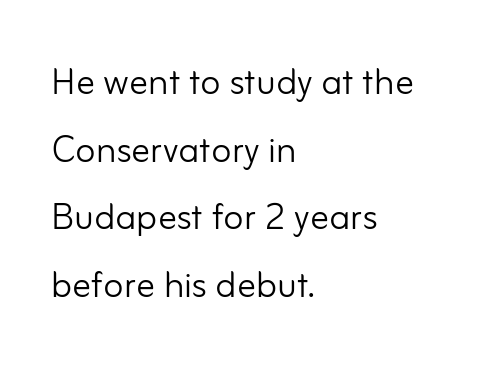
Q: Is the text bold? A: No.
Q: Is the text italic (slanted)? A: No, it is upright.
Q: Is the typeface a serif or a sans-serif typeface? A: Sans-serif.
Q: Is the text underlined? A: No.
Q: How is the paragraph aligned? A: Left-aligned.
Q: Is the spacing between letters normal or unusually wide? A: Normal.
Q: Is the spacing between lines tight, normal or loose? A: Normal.
Q: Width (condensed, normal, or wide)? A: Normal.
Q: Stroke contrast? A: Low.
Q: x-height? A: Small.
Q: Monospaced? A: No.
